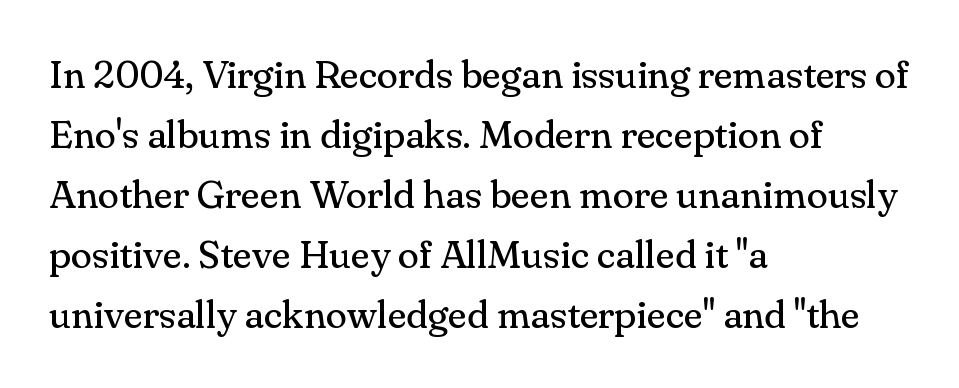
{"serif": "yes", "italic": "no", "bold": "no", "weight": "regular", "width": "normal", "stroke_contrast": "medium", "x_height": "small", "monospaced": "no", "underline": "no", "align": "left", "line_spacing": "normal", "line_spacing_ratio": 1.54, "letter_spacing": "normal", "letter_spacing_em": 0.0, "glyph_px": 39}
